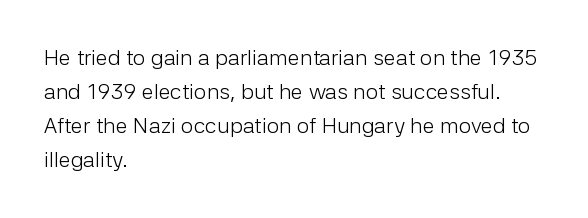
{"italic": "no", "bold": "no", "underline": "no", "align": "left", "line_spacing": "normal", "line_spacing_ratio": 1.55, "letter_spacing": "normal", "letter_spacing_em": 0.0, "glyph_px": 22}
